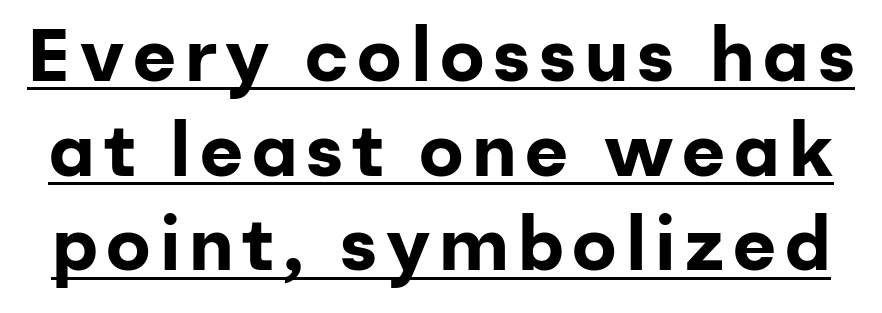
The image shows 74 px bold sans-serif type, upright; set normal line spacing (1.28x), underlined; low stroke contrast and a medium x-height.
